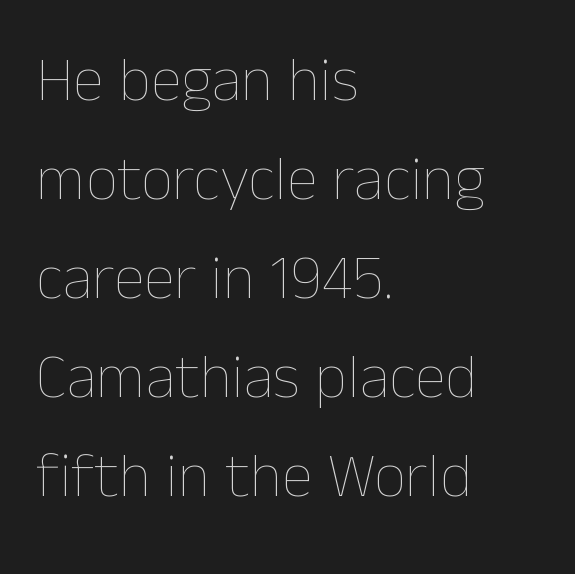
The image shows 63 px thin type, upright; set left-aligned, normal line spacing (1.57x), normal letter spacing, not underlined; low stroke contrast and a medium x-height.
